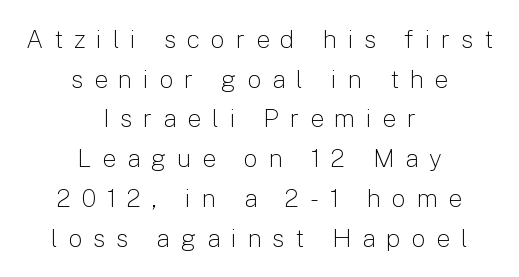
The image shows 25 px text type, upright; set centered, normal line spacing (1.59x), unusually wide letter spacing (+0.43 em), not underlined.
